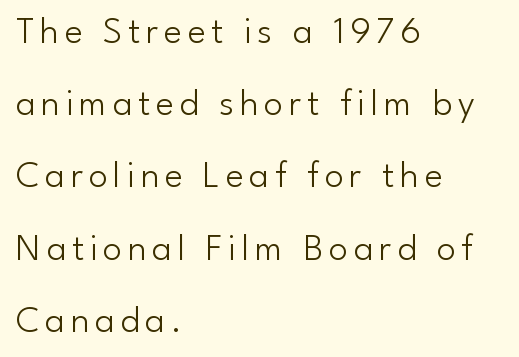
Descender tails drop into unmarked territory. Heft: none added — not bold. A typesetter would label this face a sans. The rendering uses natural spacing where letterforms have individual widths.
